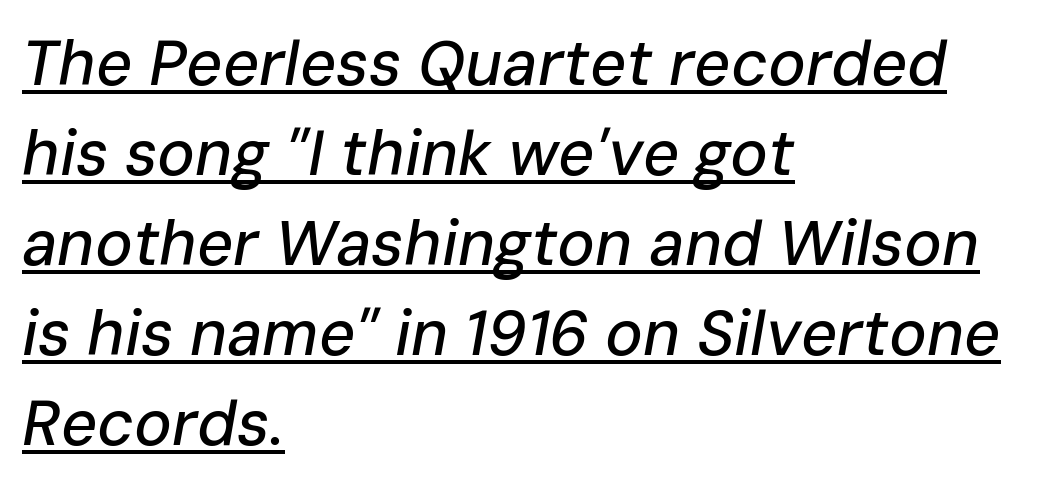
The letters advance in unequal steps, a hallmark of proportional type. Leading matches the norm, producing a regular column. Where is the straight margin? On the left. Check the space under the baseline: a stroke is drawn there.
